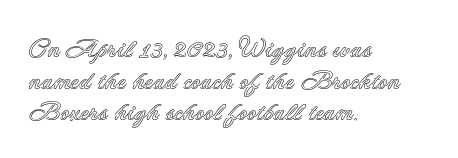
The image shows 26 px text type; set left-aligned, line spacing 1.22x, normal letter spacing, not underlined.
